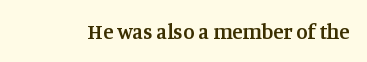
The image shows 21 px text type, upright; set normal letter spacing, not underlined.
